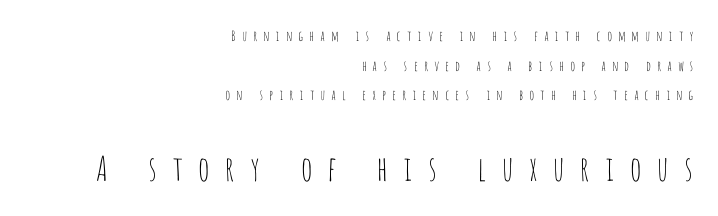
Q: Is the text bold? A: No.
Q: Is the text italic (slanted)? A: No, it is upright.
Q: Is the typeface a serif or a sans-serif typeface? A: Sans-serif.
Q: Is the text underlined? A: No.
Q: How is the paragraph aligned? A: Right-aligned.
Q: Is the spacing between letters normal or unusually wide? A: Unusually wide.
Q: Is the spacing between lines tight, normal or loose? A: Loose.
Q: Which block of text is set in a larger size, the first (top) or the second (bottom)? A: The second (bottom) one.
Q: Width (condensed, normal, or wide)? A: Condensed.
Q: Stroke contrast? A: Low.
Q: x-height? A: Large.
Q: Monospaced? A: No.
